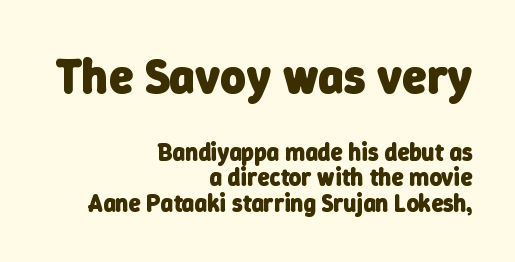
Q: Is the text bold? A: Yes.
Q: Is the typeface a serif or a sans-serif typeface? A: Sans-serif.
Q: Is the text underlined? A: No.
Q: How is the paragraph aligned? A: Right-aligned.
Q: Is the spacing between letters normal or unusually wide? A: Normal.
Q: Is the spacing between lines tight, normal or loose? A: Tight.
Q: Which block of text is set in a larger size, the first (top) or the second (bottom)? A: The first (top) one.
Q: Width (condensed, normal, or wide)? A: Normal.
Q: Stroke contrast? A: Low.
Q: x-height? A: Medium.
Q: Monospaced? A: No.
